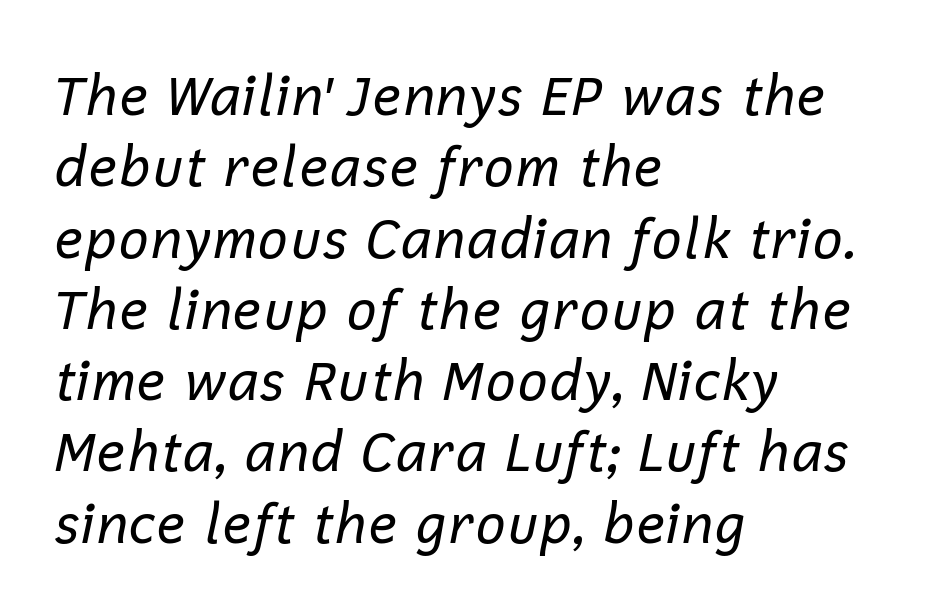
Q: Is the text bold? A: No.
Q: Is the text italic (slanted)? A: Yes, it leans right by about 12 degrees.
Q: Is the text underlined? A: No.
Q: How is the paragraph aligned? A: Left-aligned.
Q: Is the spacing between letters normal or unusually wide? A: Normal.
Q: Is the spacing between lines tight, normal or loose? A: Normal.
Q: Width (condensed, normal, or wide)? A: Normal.
Q: Stroke contrast? A: Low.
Q: x-height? A: Medium.
Q: Monospaced? A: No.
